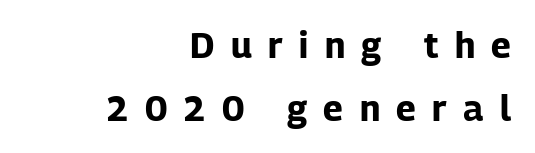
The image shows 35 px bold sans-serif type, upright; set right-aligned, line spacing 1.8x, unusually wide letter spacing (+0.47 em), not underlined; low stroke contrast and a medium x-height.
